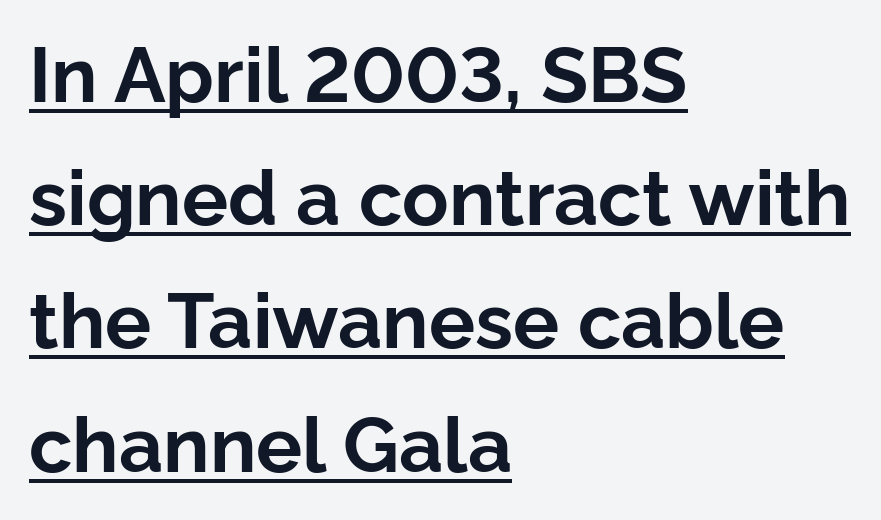
{"serif": "no", "italic": "no", "bold": "yes", "weight": "bold", "width": "normal", "stroke_contrast": "low", "x_height": "medium", "monospaced": "no", "underline": "yes", "align": "left", "line_spacing": "normal", "line_spacing_ratio": 1.6, "letter_spacing": "normal", "letter_spacing_em": 0.0, "glyph_px": 77}
